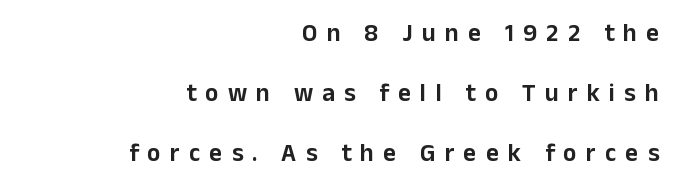
{"italic": "no", "underline": "no", "align": "right", "line_spacing": "loose", "line_spacing_ratio": 2.41, "letter_spacing": "wide", "letter_spacing_em": 0.37, "glyph_px": 25}
